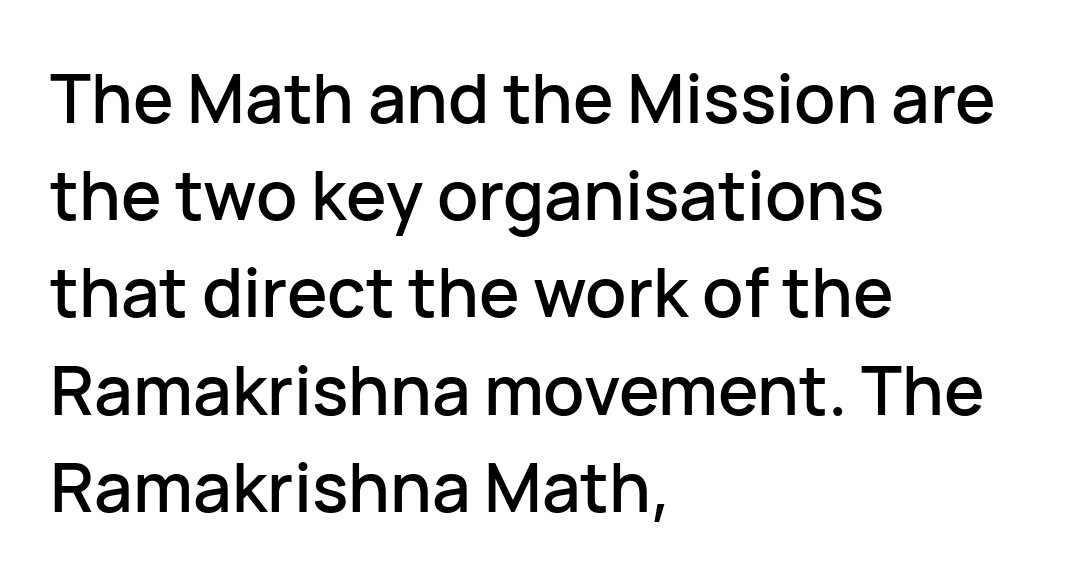
The image shows 68 px sans-serif type, upright; set left-aligned, normal line spacing (1.43x), normal letter spacing, not underlined; low stroke contrast and a medium x-height.
